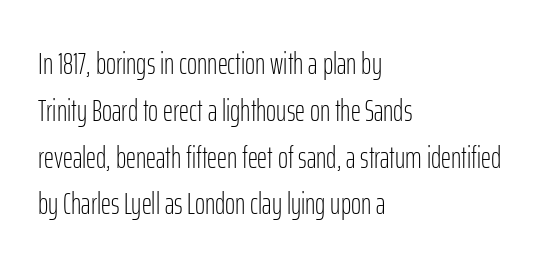
{"serif": "no", "italic": "no", "bold": "no", "weight": "light", "width": "condensed", "stroke_contrast": "low", "x_height": "medium", "monospaced": "no", "underline": "no", "align": "left", "line_spacing": "normal", "line_spacing_ratio": 1.51, "letter_spacing": "normal", "letter_spacing_em": 0.0, "glyph_px": 31}
